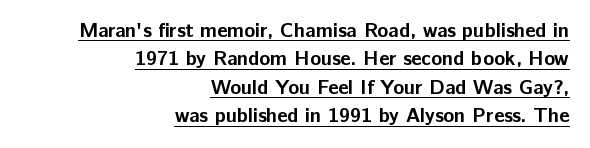
In terms of weight, the rendering is a true, heavy bold. The lettering is marked with a stroke running underneath it. The paragraph has a hard right edge and a soft left edge. These lines sit exactly where default settings would place them. Tracking here is standard; glyphs follow each other at the usual distance.
